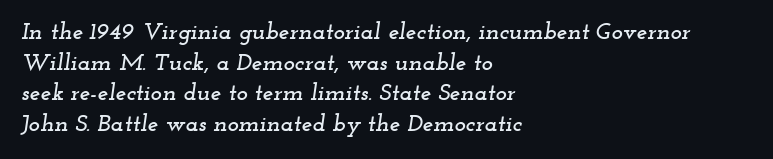
{"italic": "yes", "lean": "right", "slant_degrees": 12, "underline": "no", "align": "left", "line_spacing": "normal", "line_spacing_ratio": 1.28, "letter_spacing": "normal", "letter_spacing_em": 0.0, "glyph_px": 24}
